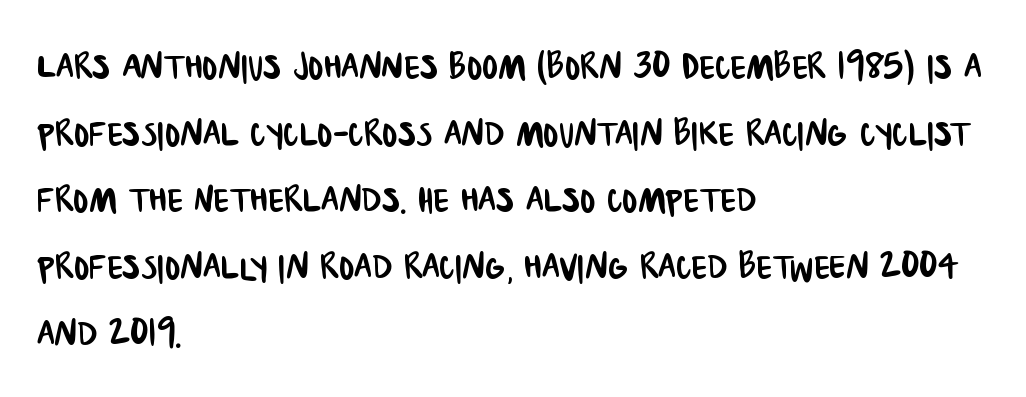
Q: Is the typeface a serif or a sans-serif typeface? A: Sans-serif.
Q: Is the text underlined? A: No.
Q: How is the paragraph aligned? A: Left-aligned.
Q: Is the spacing between letters normal or unusually wide? A: Normal.
Q: Is the spacing between lines tight, normal or loose? A: Normal.
Q: Width (condensed, normal, or wide)? A: Condensed.
Q: Stroke contrast? A: Low.
Q: x-height? A: Large.
Q: Monospaced? A: No.
